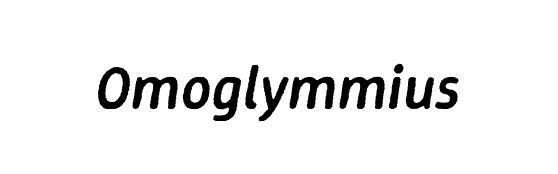
{"italic": "yes", "lean": "right", "slant_degrees": 9, "bold": "semi", "weight": "semibold", "width": "normal", "stroke_contrast": "low", "x_height": "medium", "monospaced": "no", "underline": "no", "letter_spacing": "normal", "letter_spacing_em": 0.0, "glyph_px": 60}
